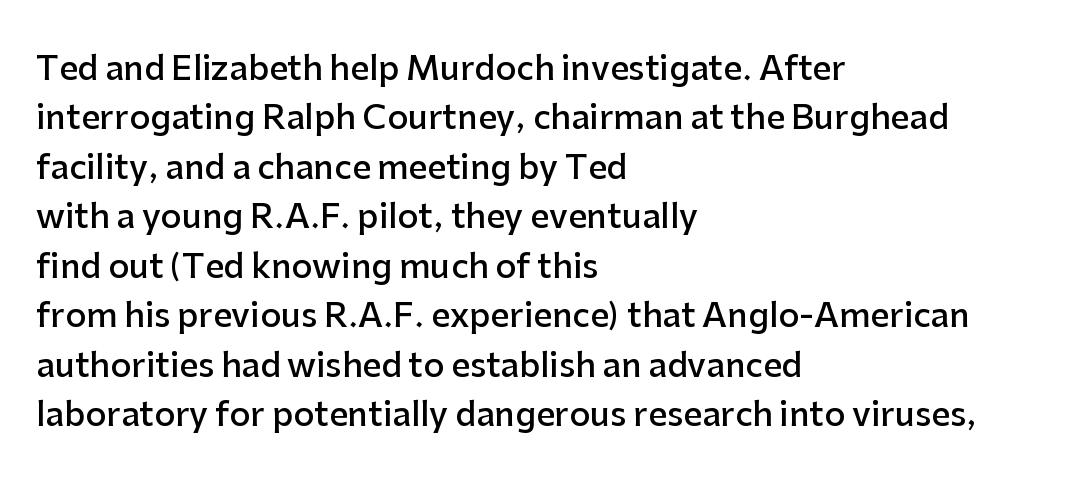
{"serif": "no", "italic": "no", "bold": "semi", "weight": "semibold", "width": "normal", "stroke_contrast": "low", "x_height": "medium", "monospaced": "no", "underline": "no", "align": "left", "line_spacing": "normal", "line_spacing_ratio": 1.5, "letter_spacing": "normal", "letter_spacing_em": 0.0, "glyph_px": 33}
